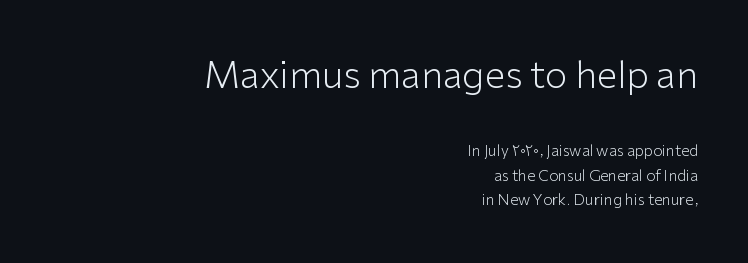
Q: Is the text bold? A: No.
Q: Is the text italic (slanted)? A: No, it is upright.
Q: Is the typeface a serif or a sans-serif typeface? A: Sans-serif.
Q: Is the text underlined? A: No.
Q: How is the paragraph aligned? A: Right-aligned.
Q: Is the spacing between letters normal or unusually wide? A: Normal.
Q: Is the spacing between lines tight, normal or loose? A: Normal.
Q: Which block of text is set in a larger size, the first (top) or the second (bottom)? A: The first (top) one.
Q: Width (condensed, normal, or wide)? A: Normal.
Q: Stroke contrast? A: Low.
Q: x-height? A: Medium.
Q: Monospaced? A: No.
